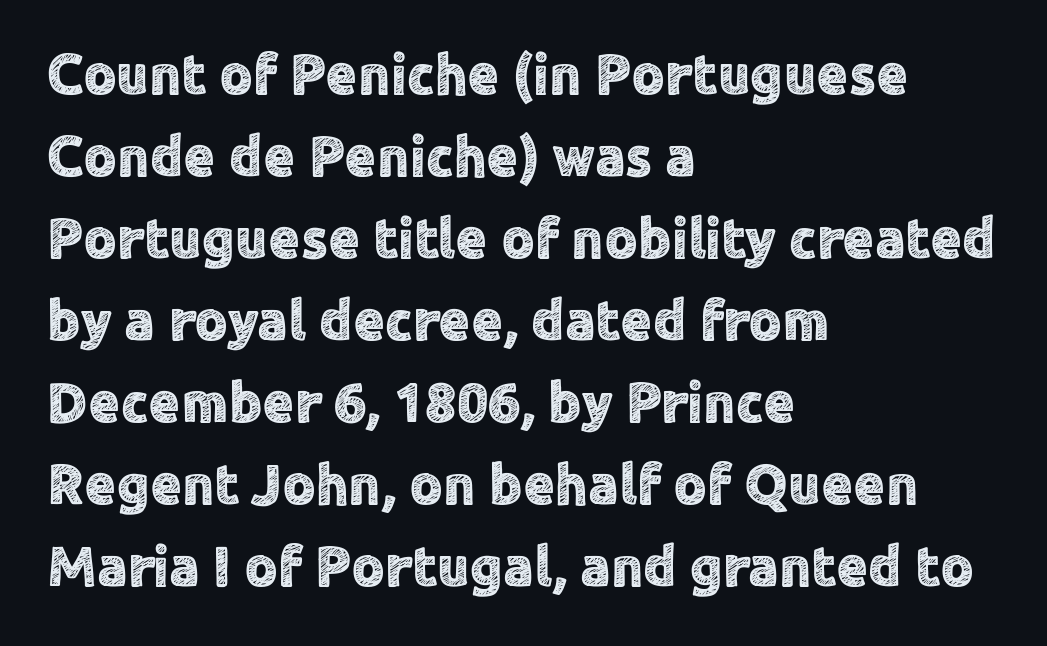
This sample has the flowing, uneven cadence of proportional lettering. Leading: standard. Style check: upright. Descender tails drop into unmarked territory. The gaps between neighbouring characters are ordinary and unremarkable.
